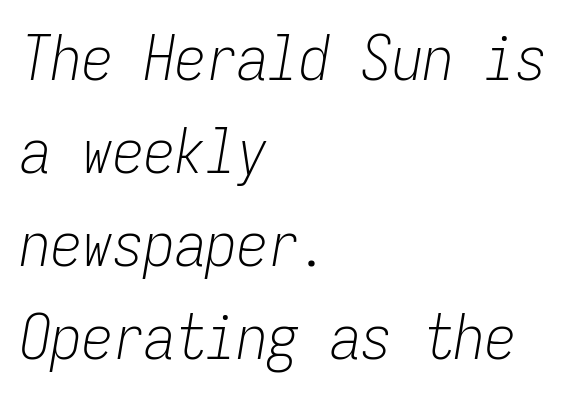
Is this a heavy cut? Hardly; it is regular or lighter. Each line starts at the same left margin while the right side varies. Looks like terminal output: every glyph gets an equal slot. Observe the lean: these are italic letterforms. The line texture is even and compact thanks to regular tracking. The rendering uses a moderate line-height, typical for paragraphs.
